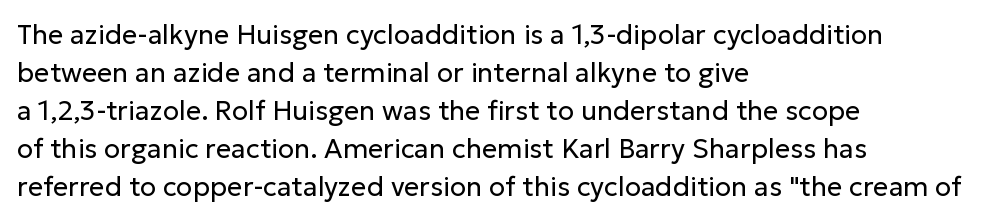
Q: Is the text bold? A: No.
Q: Is the text italic (slanted)? A: No, it is upright.
Q: Is the text underlined? A: No.
Q: How is the paragraph aligned? A: Left-aligned.
Q: Is the spacing between letters normal or unusually wide? A: Normal.
Q: Is the spacing between lines tight, normal or loose? A: Normal.
